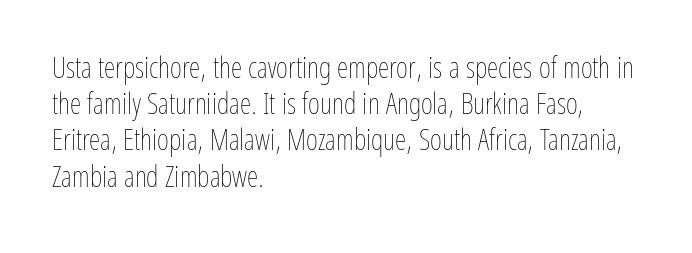
The image shows 29 px thin, condensed type, upright; set left-aligned, normal line spacing (1.25x), normal letter spacing, not underlined; low stroke contrast and a medium x-height.
